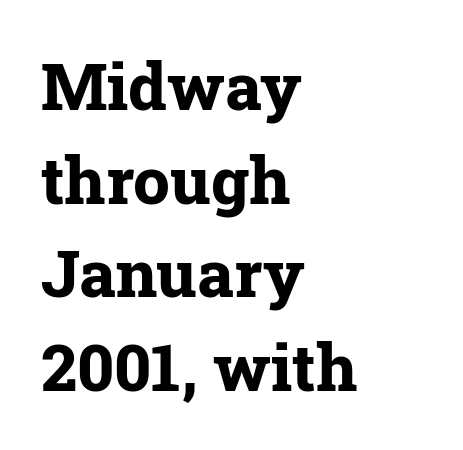
{"serif": "yes", "italic": "no", "bold": "yes", "weight": "bold", "width": "normal", "stroke_contrast": "low", "x_height": "medium", "monospaced": "no", "underline": "no", "align": "left", "line_spacing": "normal", "line_spacing_ratio": 1.44, "letter_spacing": "normal", "letter_spacing_em": 0.0, "glyph_px": 65}
